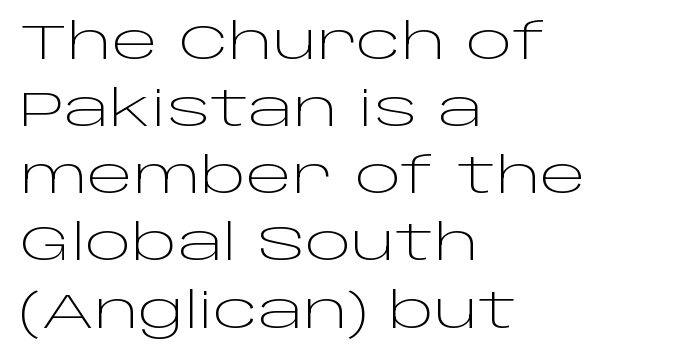
The font sits on the lighter half of the weight spectrum, regular included. Here the designer chose a conventional face with non-uniform glyph widths. The typography opts for an upright posture over an oblique one. Left-aligned paragraph, ragged on the right. Type without underlining. Observe the ordinary spacing: letters are neighbours, not strangers.
